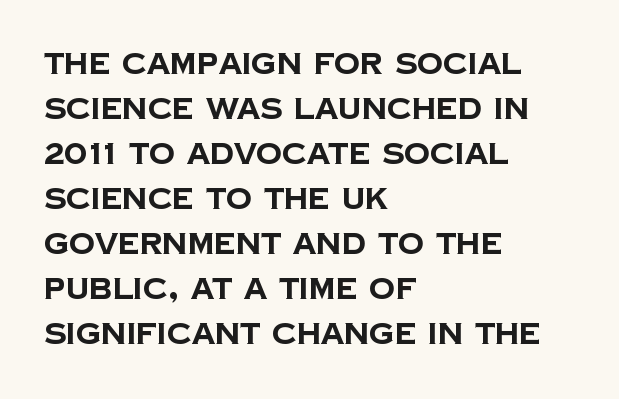
The image shows 29 px bold sans-serif type; set left-aligned, normal line spacing (1.55x), normal letter spacing, not underlined; low stroke contrast and a large x-height.
